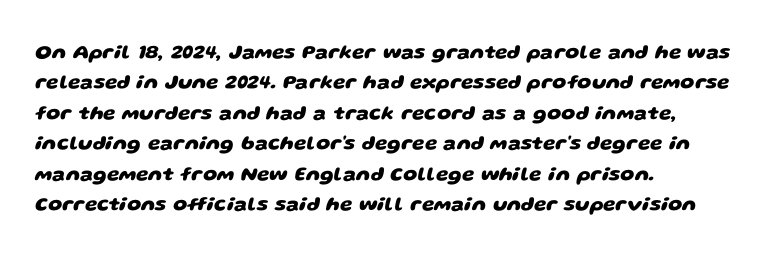
Inter-character spacing is left at the font's built-in metrics. The lines sit at an ordinary, default distance from one another. Plain, unruled lines of type. Stroke thickness is high; the sample reads as a true bold.
